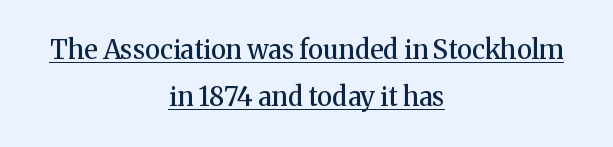
{"italic": "no", "bold": "semi", "underline": "yes", "align": "center", "line_spacing_ratio": 1.79, "letter_spacing": "normal", "letter_spacing_em": 0.0, "glyph_px": 26}
